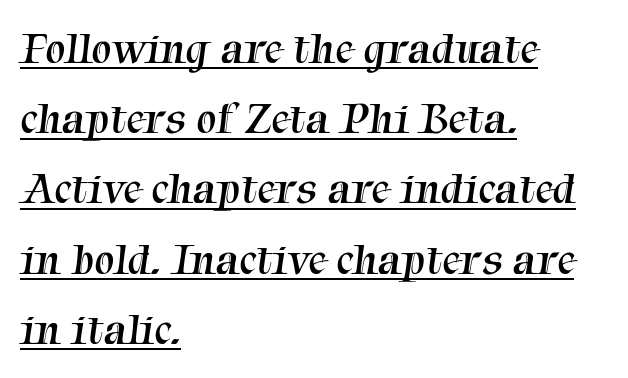
Q: Is the text bold? A: No.
Q: Is the typeface a serif or a sans-serif typeface? A: Serif.
Q: Is the text underlined? A: Yes.
Q: How is the paragraph aligned? A: Left-aligned.
Q: Is the spacing between letters normal or unusually wide? A: Normal.
Q: Is the spacing between lines tight, normal or loose? A: Normal.
Q: Width (condensed, normal, or wide)? A: Normal.
Q: Stroke contrast? A: Medium.
Q: x-height? A: Medium.
Q: Monospaced? A: No.
